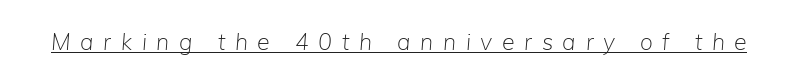
The image shows 23 px text type, italic (leaning right); set unusually wide letter spacing (+0.42 em), underlined.
